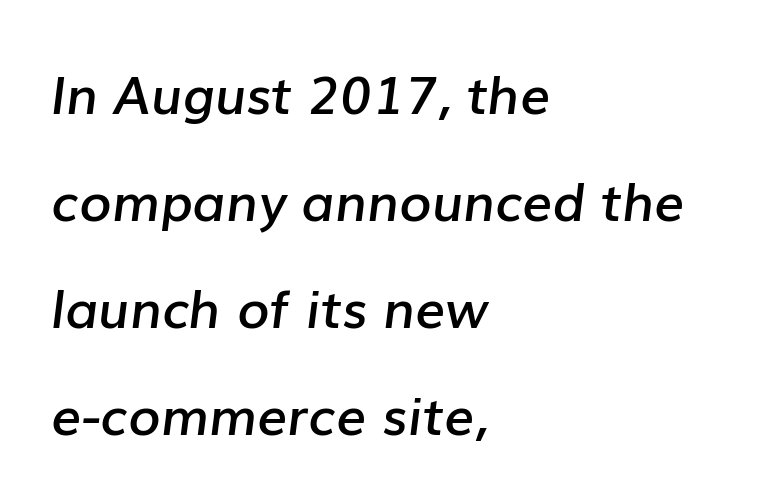
{"italic": "yes", "lean": "right", "slant_degrees": 7, "bold": "semi", "weight": "semibold", "width": "normal", "stroke_contrast": "low", "x_height": "medium", "monospaced": "no", "underline": "no", "align": "left", "line_spacing": "loose", "line_spacing_ratio": 2.02, "letter_spacing": "normal", "letter_spacing_em": 0.0, "glyph_px": 53}
